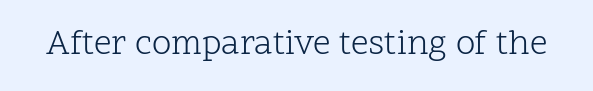
This sample has the flowing, uneven cadence of proportional lettering. The area under the type is left untouched. No heavy texture on the line: the type isn't bold. The letters stand straight up with perfectly vertical stems. Glyph-to-glyph distance matches everyday printed text. This is serif lettering, the kind often seen in printed books.
